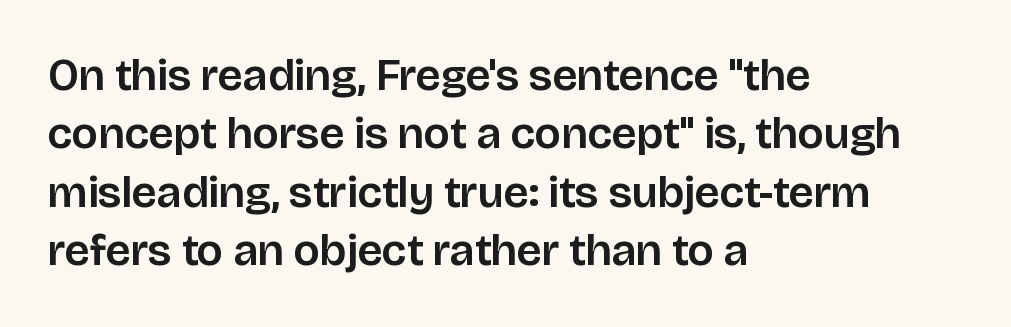
The lettering holds an erect, upright posture throughout. Between one letter and the next there's only the usual sliver of space. This sample has the flowing, uneven cadence of proportional lettering. Summary of vertical rhythm: regular, with standard interline spacing. This sample uses a sans-serif face. The words here are not underlined.
